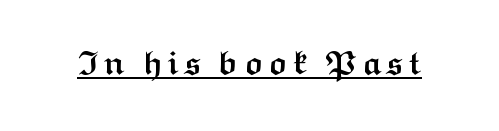
The image shows 33 px semibold, wide sans-serif type, upright; set underlined; medium stroke contrast and a medium x-height.
